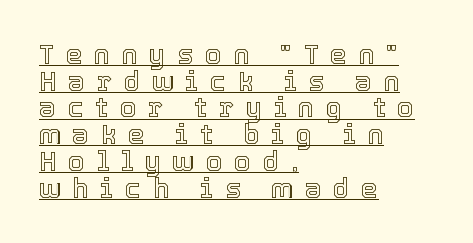
Q: Is the text italic (slanted)? A: No, it is upright.
Q: Is the text underlined? A: Yes.
Q: How is the paragraph aligned? A: Left-aligned.
Q: Is the spacing between letters normal or unusually wide? A: Unusually wide.
Q: Is the spacing between lines tight, normal or loose? A: Tight.
